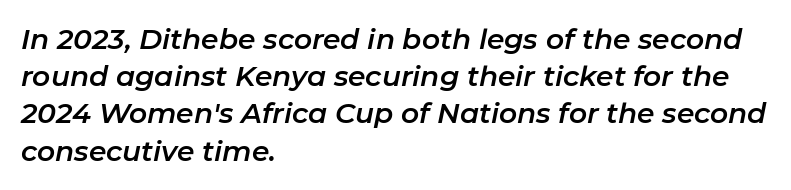
Is this a fixed-width face? No — the glyphs have proportional, varying widths. A typesetter would call this leading conventional body-copy spacing. The area under the type is left untouched. You could call the tracking neutral — neither tight nor loose. The font's italic variant was chosen for this text.
